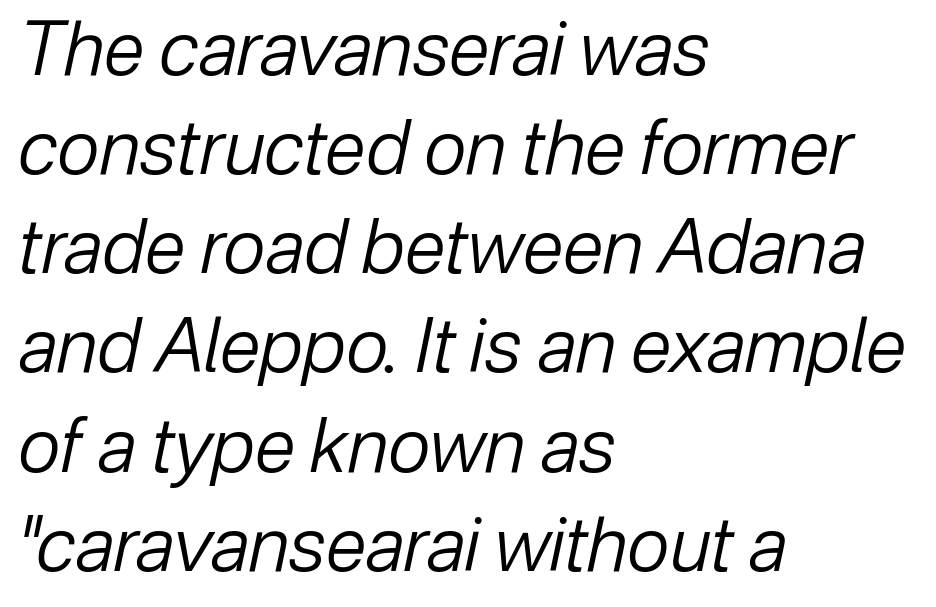
Q: Is the text bold? A: No.
Q: Is the text italic (slanted)? A: Yes, it leans right by about 12 degrees.
Q: Is the text underlined? A: No.
Q: How is the paragraph aligned? A: Left-aligned.
Q: Is the spacing between letters normal or unusually wide? A: Normal.
Q: Is the spacing between lines tight, normal or loose? A: Normal.
Q: Width (condensed, normal, or wide)? A: Normal.
Q: Stroke contrast? A: Low.
Q: x-height? A: Medium.
Q: Monospaced? A: No.
